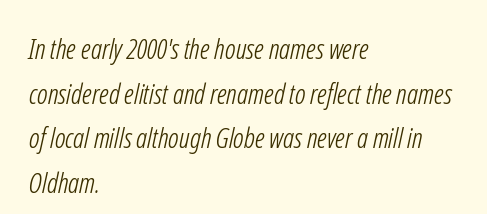
The image shows 28 px light, condensed sans-serif type; set left-aligned, normal line spacing (1.59x), normal letter spacing, not underlined; low stroke contrast and a medium x-height.
